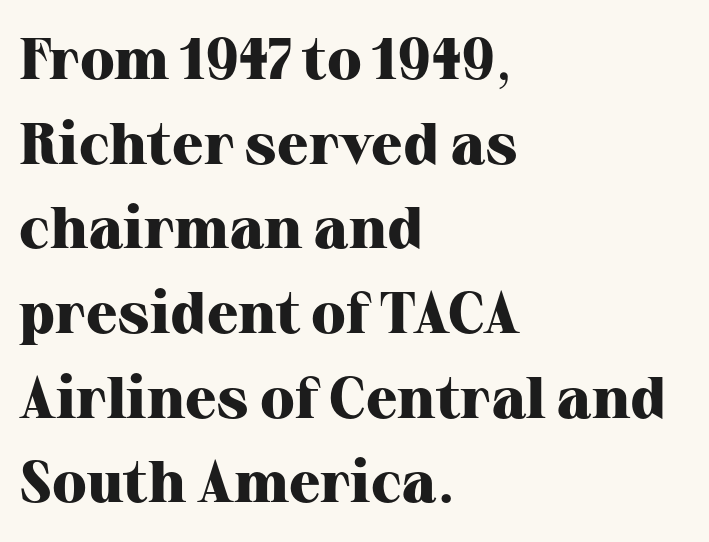
The specimen reads as upright at a glance. Is this a sans? No — the strokes have serifs. Do the characters align in a grid? No, the font is proportional. Baseline-to-baseline distance is the conventional proportion of letter height. Caption: bold face, heavy strokes.
